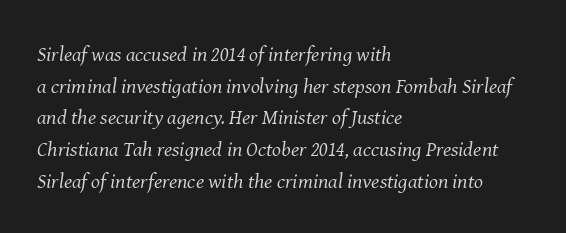
{"italic": "yes", "lean": "right", "slant_degrees": 8, "bold": "no", "underline": "no", "align": "left", "line_spacing": "normal", "line_spacing_ratio": 1.51, "letter_spacing": "normal", "letter_spacing_em": 0.0, "glyph_px": 21}
